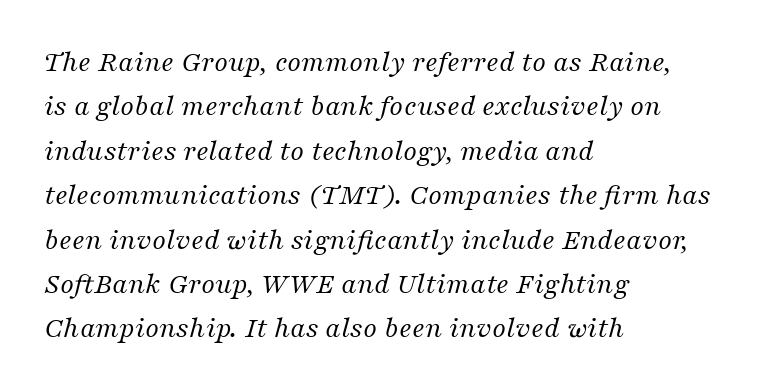
The image shows 30 px regular-weight serif type, italic (leaning right); set left-aligned, normal line spacing (1.48x), normal letter spacing, not underlined; medium stroke contrast and a medium x-height.
